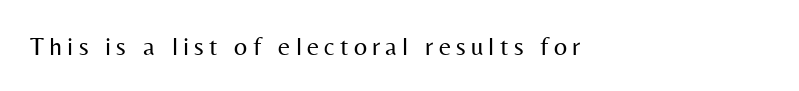
The image shows 26 px text type, upright; set left-aligned, unusually wide letter spacing (+0.2 em), not underlined.
